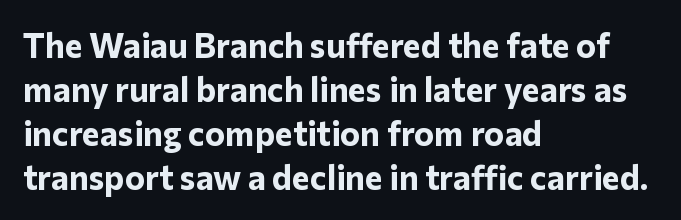
{"serif": "no", "italic": "no", "bold": "yes", "weight": "bold", "width": "normal", "stroke_contrast": "low", "x_height": "medium", "monospaced": "no", "underline": "no", "align": "left", "line_spacing": "normal", "line_spacing_ratio": 1.29, "letter_spacing": "normal", "letter_spacing_em": 0.0, "glyph_px": 34}
